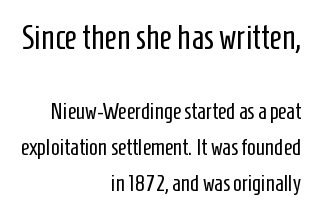
{"serif": "no", "italic": "no", "bold": "no", "weight": "regular", "width": "condensed", "stroke_contrast": "low", "x_height": "medium", "monospaced": "no", "underline": "no", "align": "right", "line_spacing": "normal", "line_spacing_ratio": 1.56, "letter_spacing": "normal", "letter_spacing_em": 0.0, "larger_block": "first", "size_ratio": 1.48, "glyph_px": 34}
